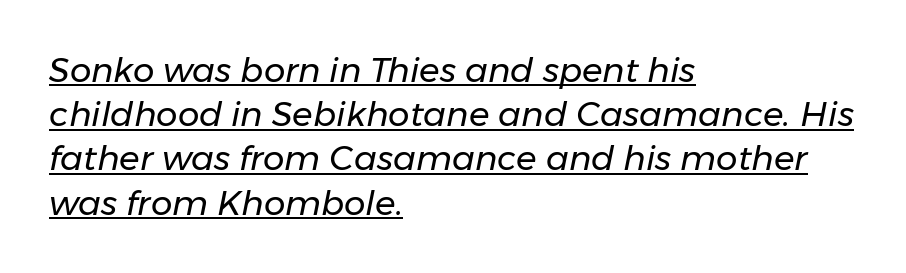
Q: Is the text bold? A: No.
Q: Is the text italic (slanted)? A: Yes, it leans right by about 11 degrees.
Q: Is the text underlined? A: Yes.
Q: How is the paragraph aligned? A: Left-aligned.
Q: Is the spacing between letters normal or unusually wide? A: Normal.
Q: Is the spacing between lines tight, normal or loose? A: Normal.
Q: Width (condensed, normal, or wide)? A: Normal.
Q: Stroke contrast? A: Low.
Q: x-height? A: Medium.
Q: Monospaced? A: No.
